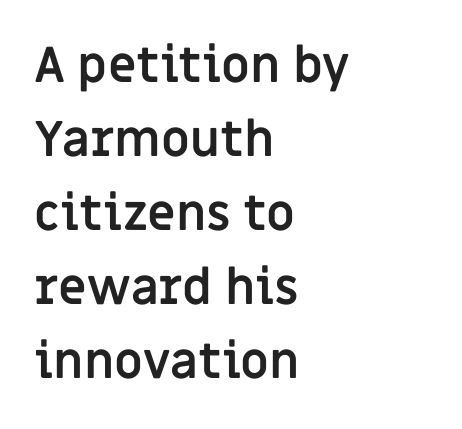
{"serif": "no", "italic": "no", "bold": "yes", "weight": "semibold", "width": "normal", "stroke_contrast": "low", "x_height": "large", "monospaced": "no", "underline": "no", "align": "left", "line_spacing": "normal", "line_spacing_ratio": 1.51, "letter_spacing": "normal", "letter_spacing_em": 0.0, "glyph_px": 49}
